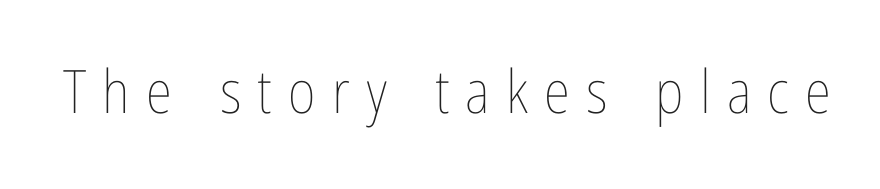
Q: Is the text bold? A: No.
Q: Is the text italic (slanted)? A: No, it is upright.
Q: Is the text underlined? A: No.
Q: Is the spacing between letters normal or unusually wide? A: Unusually wide.
Q: Width (condensed, normal, or wide)? A: Condensed.
Q: Stroke contrast? A: Low.
Q: x-height? A: Medium.
Q: Monospaced? A: No.
